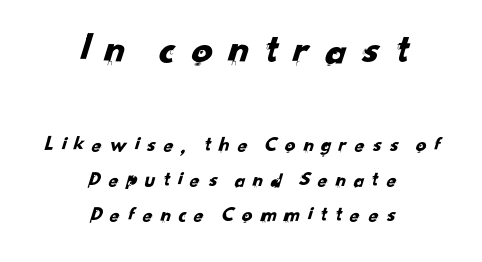
The image shows 42 px sans-serif type; set centered, normal line spacing (1.66x), unusually wide letter spacing (+0.29 em), not underlined; the first (top) block is 2.0x larger; low stroke contrast and a small x-height.
